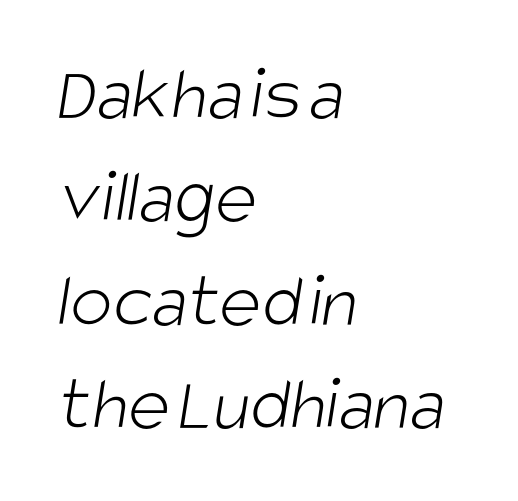
{"serif": "no", "bold": "no", "weight": "light", "width": "condensed", "stroke_contrast": "low", "x_height": "large", "monospaced": "no", "underline": "no", "align": "left", "line_spacing": "normal", "line_spacing_ratio": 1.31, "letter_spacing": "normal", "letter_spacing_em": 0.0, "glyph_px": 79}
